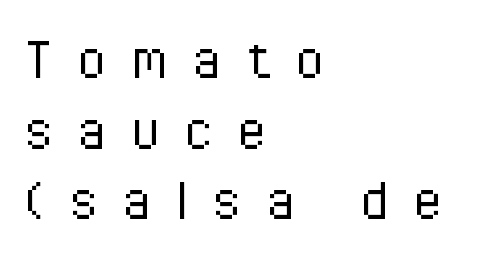
Q: Is the text bold? A: No.
Q: Is the text italic (slanted)? A: No, it is upright.
Q: Is the typeface a serif or a sans-serif typeface? A: Sans-serif.
Q: Is the text underlined? A: No.
Q: How is the paragraph aligned? A: Left-aligned.
Q: Is the spacing between letters normal or unusually wide? A: Unusually wide.
Q: Is the spacing between lines tight, normal or loose? A: Tight.
Q: Width (condensed, normal, or wide)? A: Condensed.
Q: Stroke contrast? A: Low.
Q: x-height? A: Medium.
Q: Monospaced? A: No.
